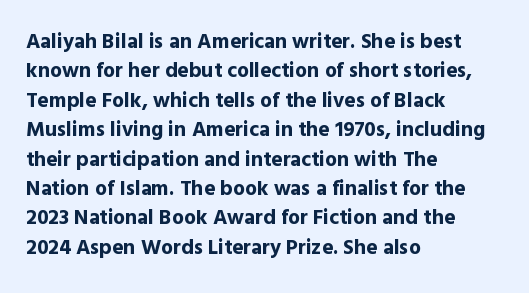
{"italic": "no", "bold": "yes", "underline": "no", "align": "left", "line_spacing": "normal", "line_spacing_ratio": 1.4, "letter_spacing": "normal", "letter_spacing_em": 0.0, "glyph_px": 21}
